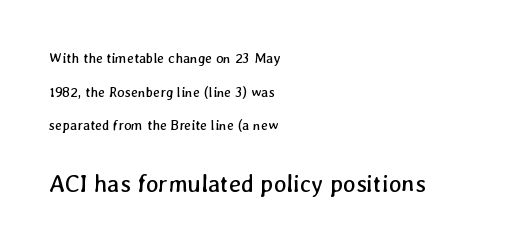
Vertically, the passage feels expansive, rows floating well apart. Alignment: flush left. The letterforms sit at book weight or below. Size hierarchy here favors the trailing block over the leading one. Descender tails drop into unmarked territory.
